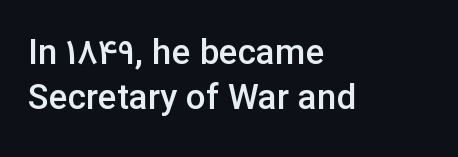
Typesetter's note: demi weight, one step under bold. This rendering features lettering with no underline. This sample keeps an unexceptional amount of space between lines. Note the varied advance widths — an 'i' is clearly narrower than an 'm'. A classic flush-left, rag-right setting is used for this passage. The typography opts for an upright posture over an oblique one.
